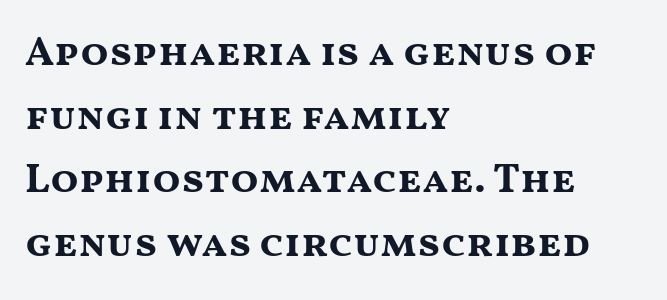
Q: Is the text bold? A: Yes.
Q: Is the text italic (slanted)? A: No, it is upright.
Q: Is the typeface a serif or a sans-serif typeface? A: Sans-serif.
Q: Is the text underlined? A: No.
Q: How is the paragraph aligned? A: Left-aligned.
Q: Is the spacing between letters normal or unusually wide? A: Normal.
Q: Is the spacing between lines tight, normal or loose? A: Normal.
Q: Width (condensed, normal, or wide)? A: Wide.
Q: Stroke contrast? A: Medium.
Q: x-height? A: Medium.
Q: Monospaced? A: No.
